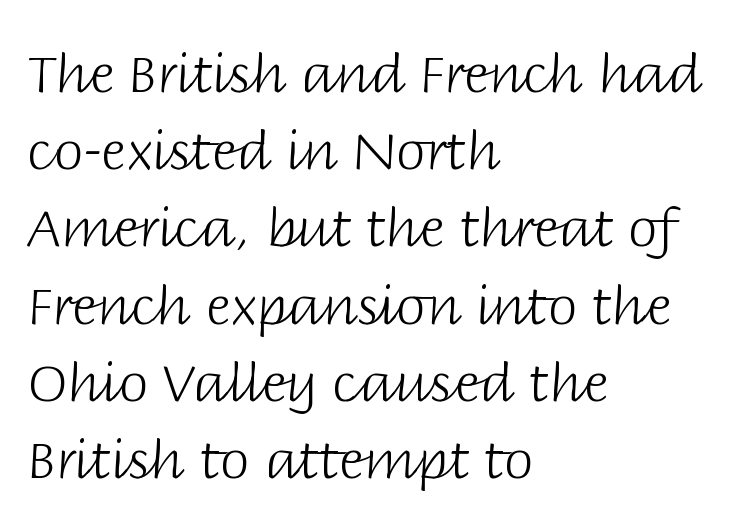
{"serif": "no", "italic": "no", "bold": "no", "weight": "light", "width": "normal", "stroke_contrast": "low", "x_height": "large", "monospaced": "no", "underline": "no", "align": "left", "line_spacing": "normal", "line_spacing_ratio": 1.43, "letter_spacing": "normal", "letter_spacing_em": 0.0, "glyph_px": 54}
